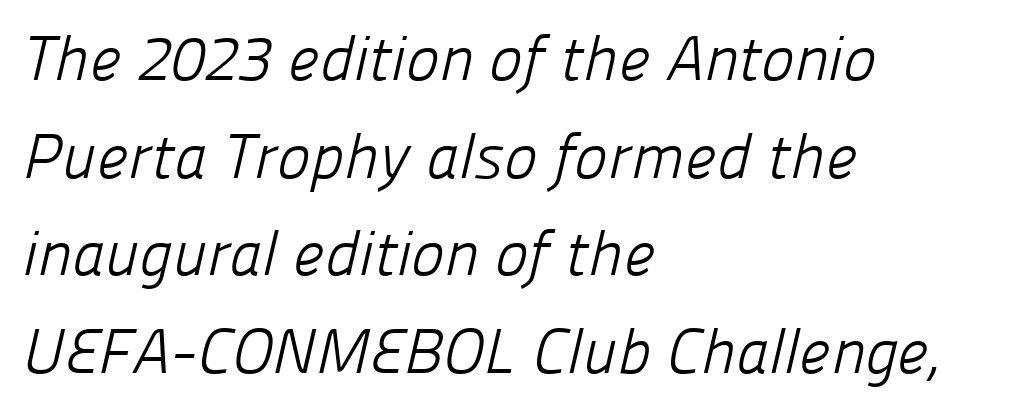
{"serif": "no", "bold": "no", "weight": "light", "width": "normal", "stroke_contrast": "low", "x_height": "medium", "monospaced": "no", "underline": "no", "align": "left", "line_spacing": "normal", "line_spacing_ratio": 1.55, "letter_spacing": "normal", "letter_spacing_em": 0.0, "glyph_px": 63}
